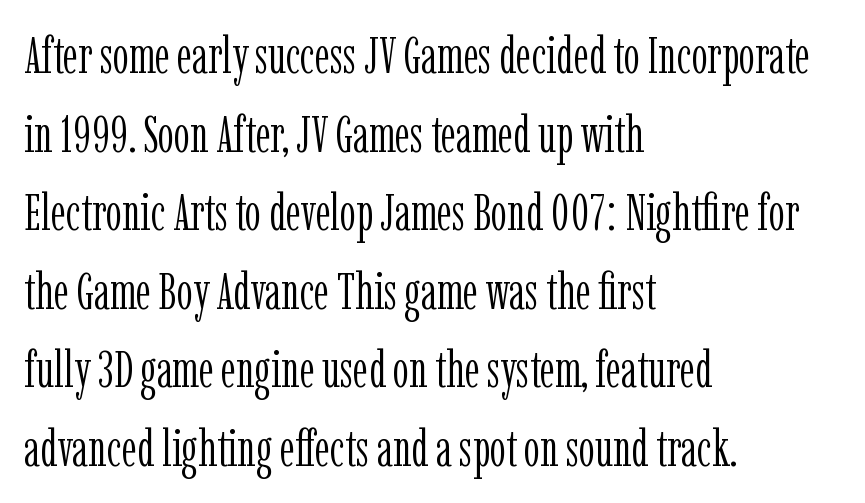
{"serif": "yes", "italic": "no", "bold": "no", "weight": "light", "width": "condensed", "stroke_contrast": "low", "x_height": "medium", "monospaced": "no", "underline": "no", "align": "left", "line_spacing": "normal", "line_spacing_ratio": 1.54, "letter_spacing": "normal", "letter_spacing_em": 0.0, "glyph_px": 51}
